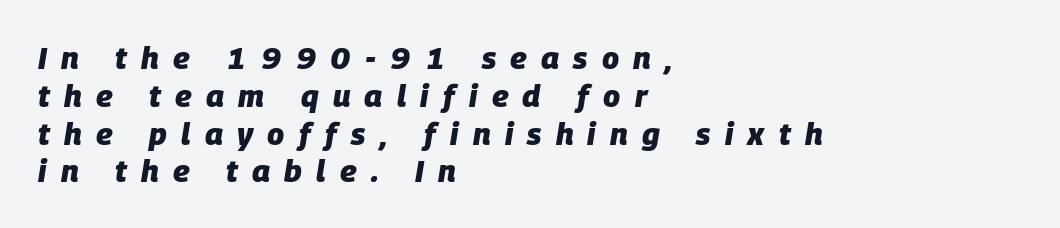
Q: Is the text bold? A: Yes.
Q: Is the text italic (slanted)? A: Yes, it leans right by about 9 degrees.
Q: Is the text underlined? A: No.
Q: How is the paragraph aligned? A: Left-aligned.
Q: Is the spacing between letters normal or unusually wide? A: Unusually wide.
Q: Width (condensed, normal, or wide)? A: Normal.
Q: Stroke contrast? A: Low.
Q: x-height? A: Large.
Q: Monospaced? A: No.
